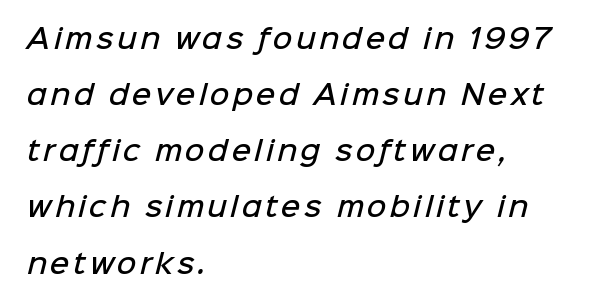
A fair bit of extra ink — the face is semibold, not bold. This rendering uses left alignment, leaving the right contour irregular. Students, observe: this is what heavily led, spacious text looks like. Bare-footed words on every line.
